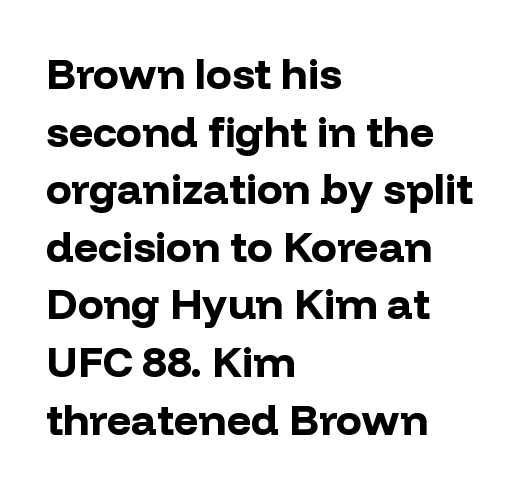
{"serif": "no", "italic": "no", "bold": "yes", "weight": "bold", "width": "normal", "stroke_contrast": "low", "x_height": "medium", "monospaced": "no", "underline": "no", "align": "left", "line_spacing": "normal", "line_spacing_ratio": 1.34, "letter_spacing": "normal", "letter_spacing_em": 0.0, "glyph_px": 43}
